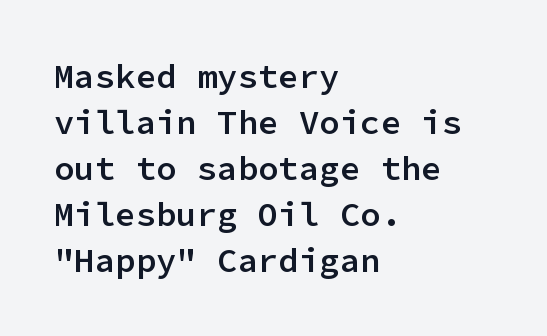
The image shows 34 px semibold sans-serif type, upright, monospaced; set left-aligned, normal line spacing (1.35x), normal letter spacing, not underlined; low stroke contrast and a medium x-height.
